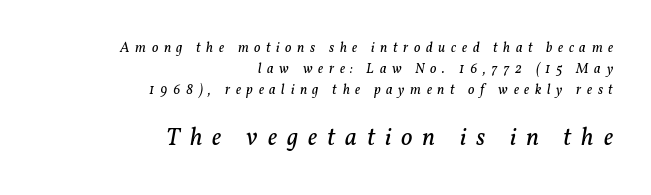
Q: Is the text bold? A: No.
Q: Is the text italic (slanted)? A: Yes, it leans right by about 11 degrees.
Q: Is the text underlined? A: No.
Q: How is the paragraph aligned? A: Right-aligned.
Q: Is the spacing between letters normal or unusually wide? A: Unusually wide.
Q: Is the spacing between lines tight, normal or loose? A: Normal.
Q: Which block of text is set in a larger size, the first (top) or the second (bottom)? A: The second (bottom) one.
